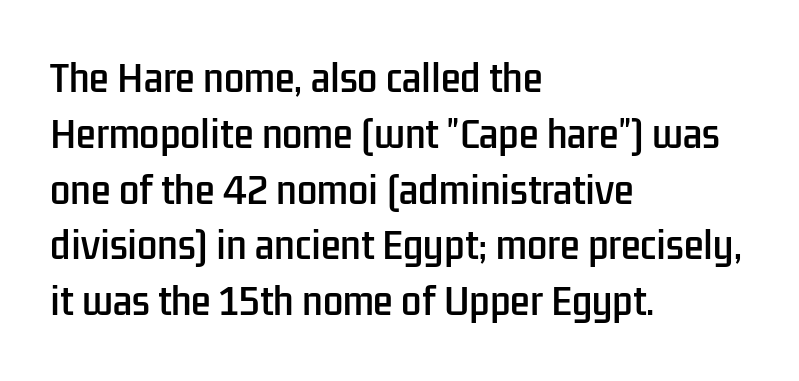
{"serif": "no", "italic": "no", "width": "condensed", "stroke_contrast": "low", "x_height": "medium", "monospaced": "no", "underline": "no", "align": "left", "line_spacing": "normal", "line_spacing_ratio": 1.55, "letter_spacing": "normal", "letter_spacing_em": 0.0, "glyph_px": 36}
